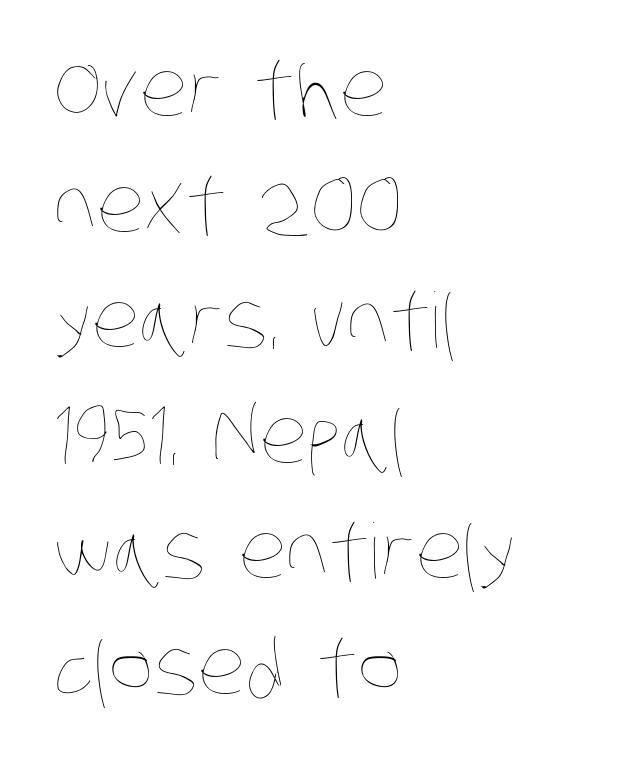
Q: Is the text bold? A: No.
Q: Is the text underlined? A: No.
Q: How is the paragraph aligned? A: Left-aligned.
Q: Is the spacing between letters normal or unusually wide? A: Normal.
Q: Is the spacing between lines tight, normal or loose? A: Normal.
Q: Width (condensed, normal, or wide)? A: Condensed.
Q: Stroke contrast? A: Low.
Q: x-height? A: Large.
Q: Monospaced? A: No.
